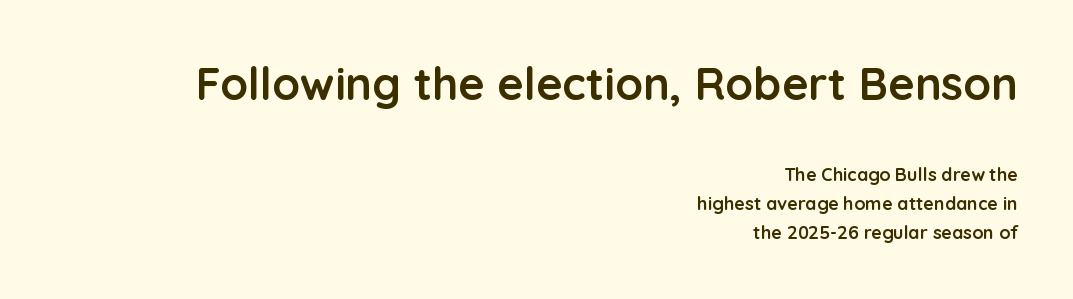
The earlier block is typeset at a bigger size than the later block. The text block is weighted toward the right margin, trailing off unevenly leftward. Has an underline been added? It has not. The letters advance in unequal steps, a hallmark of proportional type. Posture: straight, roman, zero tilt.
